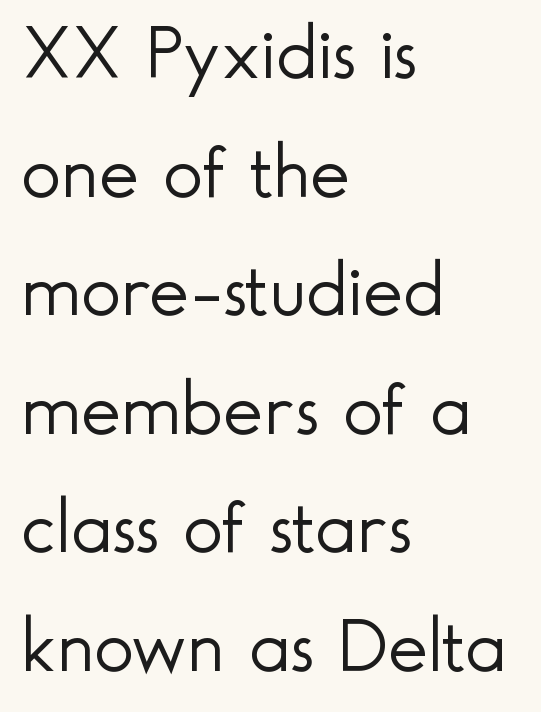
Q: Is the text bold? A: No.
Q: Is the text italic (slanted)? A: No, it is upright.
Q: Is the typeface a serif or a sans-serif typeface? A: Sans-serif.
Q: Is the text underlined? A: No.
Q: How is the paragraph aligned? A: Left-aligned.
Q: Is the spacing between letters normal or unusually wide? A: Normal.
Q: Is the spacing between lines tight, normal or loose? A: Normal.
Q: Width (condensed, normal, or wide)? A: Normal.
Q: x-height? A: Small.
Q: Monospaced? A: No.
